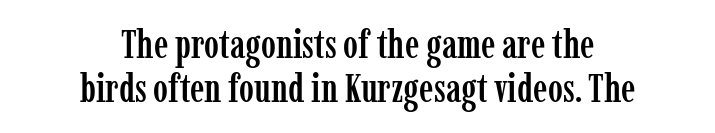
{"serif": "yes", "italic": "no", "width": "condensed", "stroke_contrast": "low", "x_height": "medium", "monospaced": "no", "underline": "no", "align": "center", "line_spacing": "tight", "line_spacing_ratio": 1.11, "letter_spacing": "normal", "letter_spacing_em": 0.0, "glyph_px": 40}
